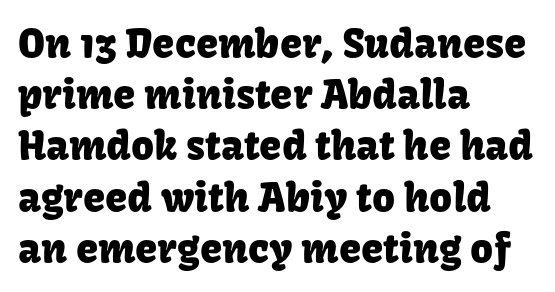
Q: Is the text italic (slanted)? A: No, it is upright.
Q: Is the typeface a serif or a sans-serif typeface? A: Sans-serif.
Q: Is the text underlined? A: No.
Q: How is the paragraph aligned? A: Left-aligned.
Q: Is the spacing between letters normal or unusually wide? A: Normal.
Q: Is the spacing between lines tight, normal or loose? A: Normal.
Q: Width (condensed, normal, or wide)? A: Normal.
Q: Stroke contrast? A: Low.
Q: x-height? A: Medium.
Q: Monospaced? A: No.
